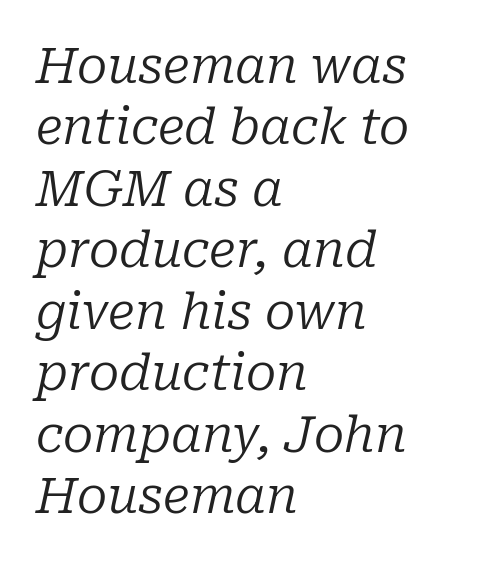
{"serif": "yes", "italic": "yes", "lean": "right", "slant_degrees": 10, "bold": "no", "weight": "regular", "width": "normal", "stroke_contrast": "low", "x_height": "medium", "monospaced": "no", "underline": "no", "align": "left", "line_spacing_ratio": 1.23, "letter_spacing": "normal", "letter_spacing_em": 0.0, "glyph_px": 50}
